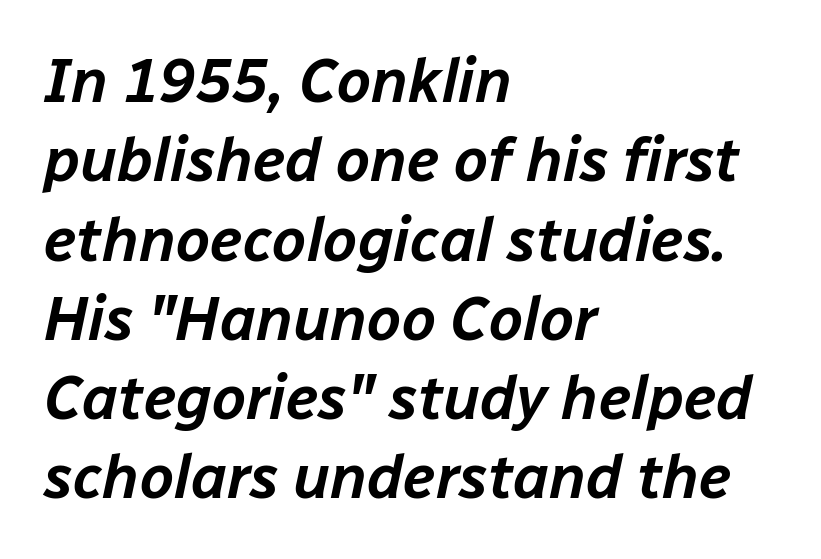
{"italic": "yes", "lean": "right", "slant_degrees": 12, "width": "normal", "stroke_contrast": "low", "x_height": "medium", "monospaced": "no", "underline": "no", "align": "left", "line_spacing": "normal", "line_spacing_ratio": 1.3, "letter_spacing": "normal", "letter_spacing_em": 0.0, "glyph_px": 61}
